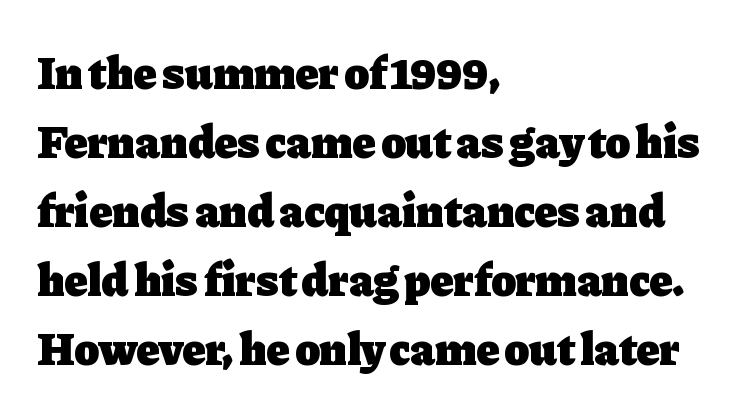
The image shows 46 px heavy serif type, upright; set left-aligned, normal line spacing (1.5x), normal letter spacing, not underlined; low stroke contrast and a medium x-height.
